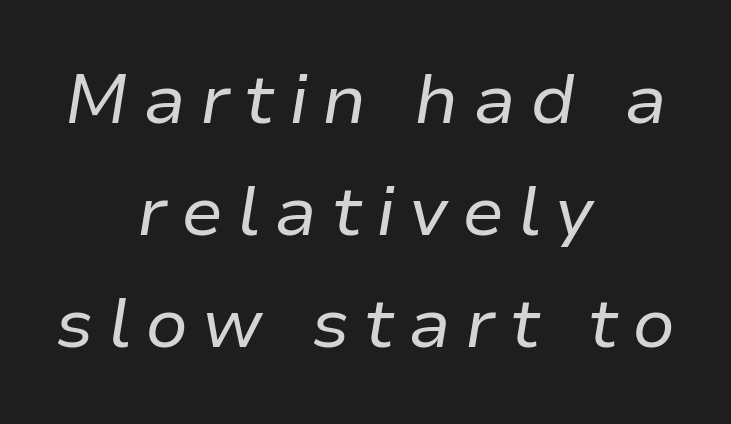
Q: Is the text bold? A: No.
Q: Is the text italic (slanted)? A: Yes, it leans right by about 9 degrees.
Q: Is the text underlined? A: No.
Q: How is the paragraph aligned? A: Centered.
Q: Is the spacing between letters normal or unusually wide? A: Unusually wide.
Q: Is the spacing between lines tight, normal or loose? A: Normal.
Q: Width (condensed, normal, or wide)? A: Normal.
Q: Stroke contrast? A: Low.
Q: x-height? A: Medium.
Q: Monospaced? A: No.
